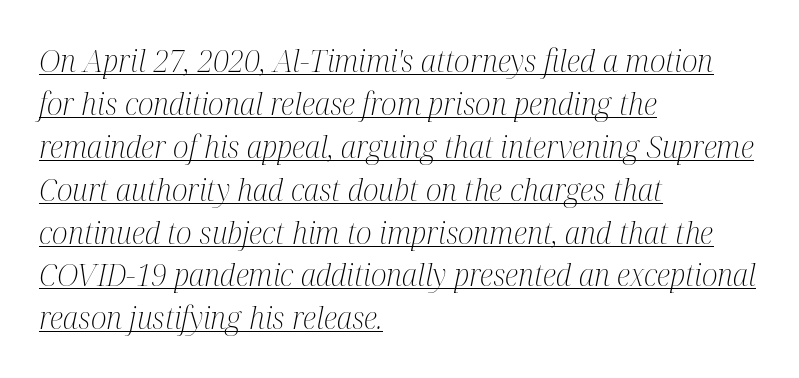
Q: Is the text bold? A: No.
Q: Is the text italic (slanted)? A: Yes, it leans right by about 12 degrees.
Q: Is the typeface a serif or a sans-serif typeface? A: Serif.
Q: Is the text underlined? A: Yes.
Q: How is the paragraph aligned? A: Left-aligned.
Q: Is the spacing between letters normal or unusually wide? A: Normal.
Q: Is the spacing between lines tight, normal or loose? A: Normal.
Q: Width (condensed, normal, or wide)? A: Condensed.
Q: Stroke contrast? A: Medium.
Q: x-height? A: Medium.
Q: Monospaced? A: No.
